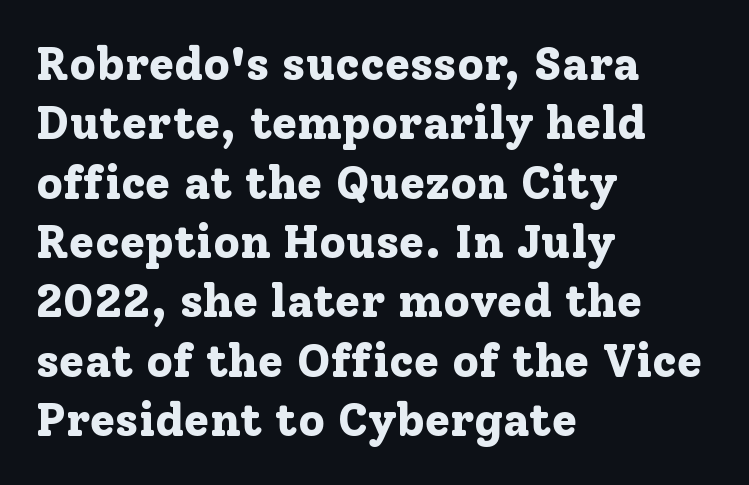
{"serif": "yes", "italic": "no", "bold": "yes", "weight": "bold", "width": "normal", "stroke_contrast": "low", "x_height": "medium", "monospaced": "no", "underline": "no", "align": "left", "line_spacing": "normal", "line_spacing_ratio": 1.29, "letter_spacing": "normal", "letter_spacing_em": 0.0, "glyph_px": 46}
